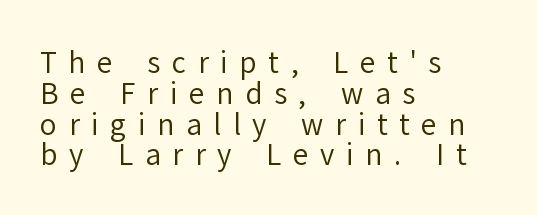
Q: Is the text bold? A: No.
Q: Is the text italic (slanted)? A: No, it is upright.
Q: Is the typeface a serif or a sans-serif typeface? A: Sans-serif.
Q: Is the text underlined? A: No.
Q: How is the paragraph aligned? A: Left-aligned.
Q: Is the spacing between letters normal or unusually wide? A: Unusually wide.
Q: Is the spacing between lines tight, normal or loose? A: Tight.
Q: Width (condensed, normal, or wide)? A: Normal.
Q: Stroke contrast? A: Low.
Q: x-height? A: Medium.
Q: Monospaced? A: No.
